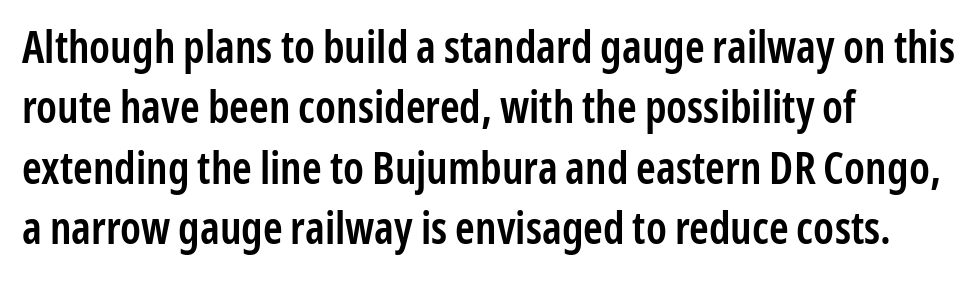
In CSS terms this would be text-align: left. Compared with typical body copy, the letter spacing here is the same. The typeface chosen for these lines omits serifs. Line spacing here is normal. Do the characters align in a grid? No, the font is proportional.
